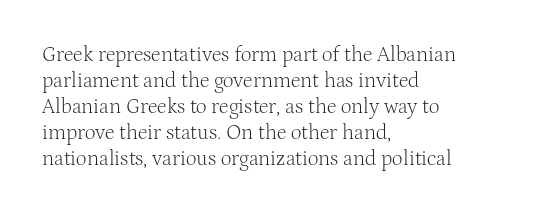
{"italic": "no", "bold": "no", "underline": "no", "align": "left", "line_spacing_ratio": 1.24, "letter_spacing": "normal", "letter_spacing_em": 0.0, "glyph_px": 21}
